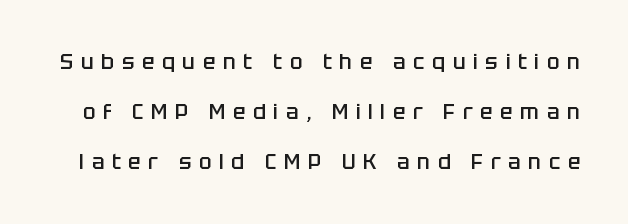
The characters look somewhat weighty, a semibold short of true bold. Tall strokes in this sample are plumb rather than angled. Successive baselines arrive slowly, with a big drop between each. The foot of each line stays bare and open. Tracking here is generous; glyphs stand well apart from one another.
